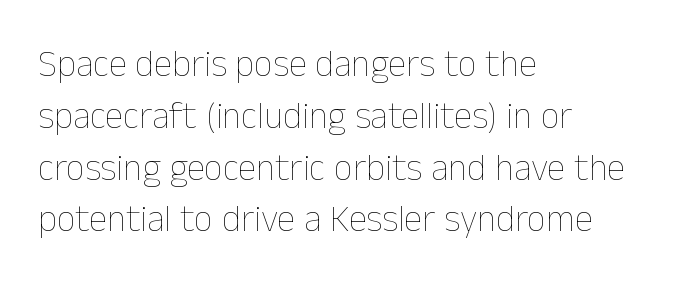
Q: Is the text bold? A: No.
Q: Is the text italic (slanted)? A: No, it is upright.
Q: Is the text underlined? A: No.
Q: How is the paragraph aligned? A: Left-aligned.
Q: Is the spacing between letters normal or unusually wide? A: Normal.
Q: Is the spacing between lines tight, normal or loose? A: Normal.
Q: Width (condensed, normal, or wide)? A: Normal.
Q: Stroke contrast? A: Low.
Q: x-height? A: Medium.
Q: Monospaced? A: No.
